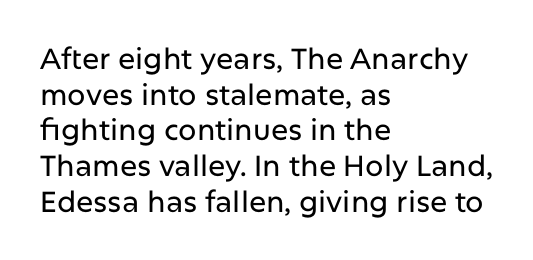
Q: Is the text italic (slanted)? A: No, it is upright.
Q: Is the typeface a serif or a sans-serif typeface? A: Sans-serif.
Q: Is the text underlined? A: No.
Q: How is the paragraph aligned? A: Left-aligned.
Q: Is the spacing between letters normal or unusually wide? A: Normal.
Q: Width (condensed, normal, or wide)? A: Normal.
Q: Stroke contrast? A: Low.
Q: x-height? A: Medium.
Q: Monospaced? A: No.
